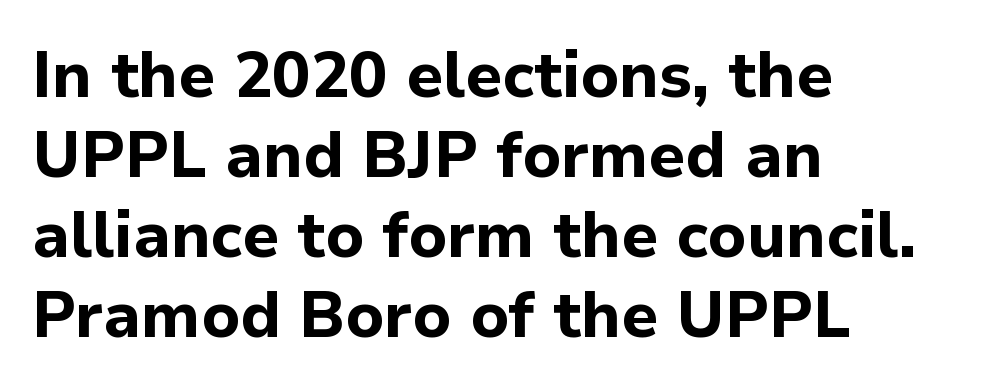
Q: Is the text bold? A: Yes.
Q: Is the text italic (slanted)? A: No, it is upright.
Q: Is the typeface a serif or a sans-serif typeface? A: Sans-serif.
Q: Is the text underlined? A: No.
Q: How is the paragraph aligned? A: Left-aligned.
Q: Is the spacing between letters normal or unusually wide? A: Normal.
Q: Is the spacing between lines tight, normal or loose? A: Normal.
Q: Width (condensed, normal, or wide)? A: Normal.
Q: Stroke contrast? A: Low.
Q: x-height? A: Medium.
Q: Monospaced? A: No.
